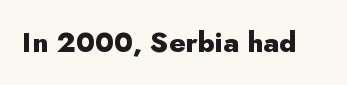
Think of a printed novel: that variable character pitch is what you see here. Heft: maximum for text — a bold. Examine the stroke ends and you'll find no serifs. Does extra space separate the letters? No, they use regular spacing. This is roman type, the default non-slanted kind. The zone under the glyphs is completely vacant.
